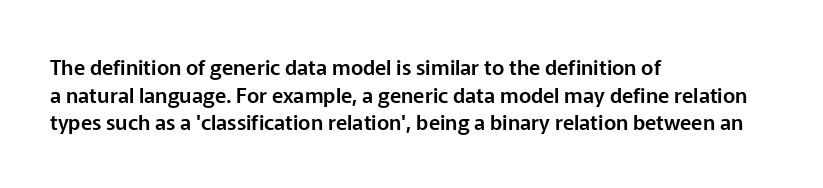
{"italic": "no", "underline": "no", "align": "left", "line_spacing": "normal", "line_spacing_ratio": 1.31, "letter_spacing": "normal", "letter_spacing_em": 0.0, "glyph_px": 21}
